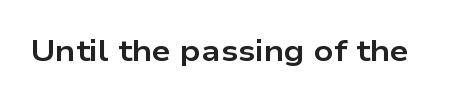
Nothing sits at the stroke ends, so this counts as sans-serif. Proportional: the letters do not fall into vertical columns. Decoration check: the copy has no underline. Every stem runs plumb, perpendicular to the baseline. Standard letterfit; no display-style spreading of the glyphs. Emphasis by weight is at full strength: bold.
